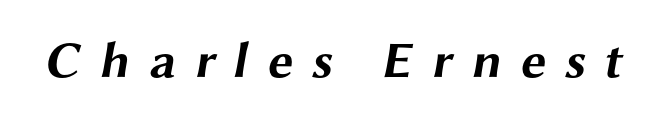
Q: Is the text bold? A: Yes.
Q: Is the typeface a serif or a sans-serif typeface? A: Sans-serif.
Q: Is the text underlined? A: No.
Q: Is the spacing between letters normal or unusually wide? A: Unusually wide.
Q: Width (condensed, normal, or wide)? A: Wide.
Q: Stroke contrast? A: Medium.
Q: x-height? A: Medium.
Q: Monospaced? A: No.
